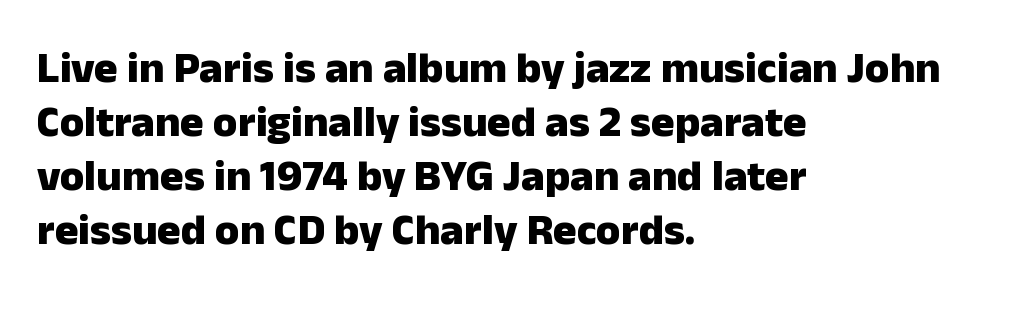
The glyphs are unaccompanied by any horizontal stroke below them. Caption: bold face, heavy strokes. The rendering uses natural spacing where letterforms have individual widths. Spacing between characters is what you'd get straight out of the box. Posture: vertical.
